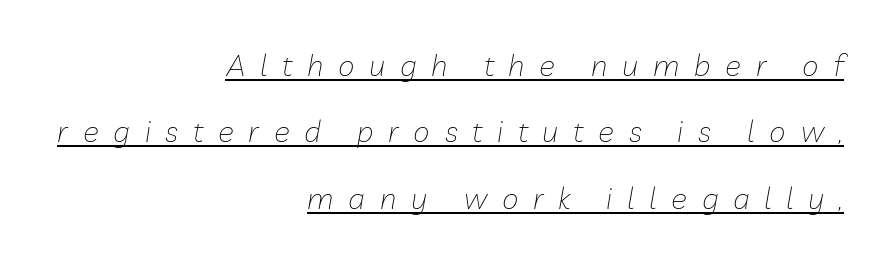
This reads as an unemphasized weight, regular at the heaviest. The passage shown is typed in a proportional face where columns would drift. Baseline-to-baseline distance is far greater than the letter height. The letters are slanted; this is an italic face.
